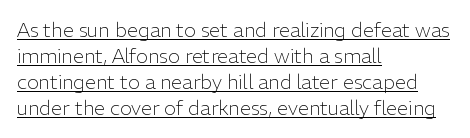
The image shows 20 px text type, upright; set left-aligned, normal line spacing (1.3x), normal letter spacing, underlined.
